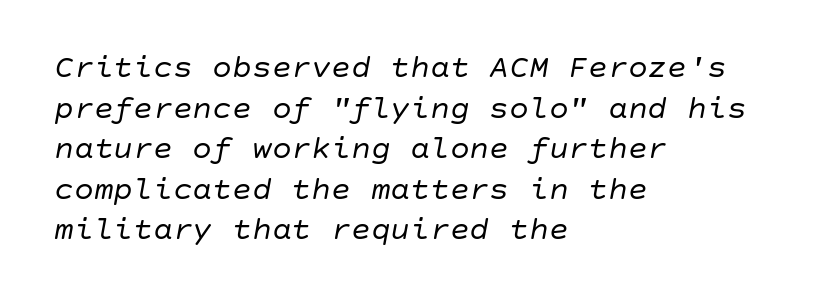
Q: Is the text bold? A: No.
Q: Is the text italic (slanted)? A: Yes, it leans right by about 10 degrees.
Q: Is the text underlined? A: No.
Q: How is the paragraph aligned? A: Left-aligned.
Q: Is the spacing between letters normal or unusually wide? A: Normal.
Q: Width (condensed, normal, or wide)? A: Normal.
Q: Stroke contrast? A: Low.
Q: x-height? A: Large.
